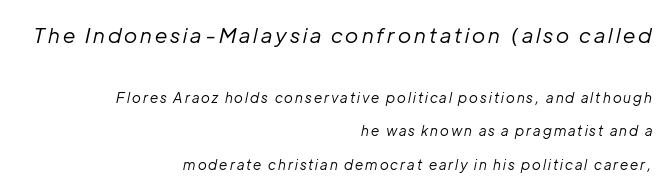
Q: Is the text bold? A: No.
Q: Is the text italic (slanted)? A: Yes, it leans right by about 12 degrees.
Q: Is the text underlined? A: No.
Q: How is the paragraph aligned? A: Right-aligned.
Q: Is the spacing between lines tight, normal or loose? A: Loose.
Q: Which block of text is set in a larger size, the first (top) or the second (bottom)? A: The first (top) one.
